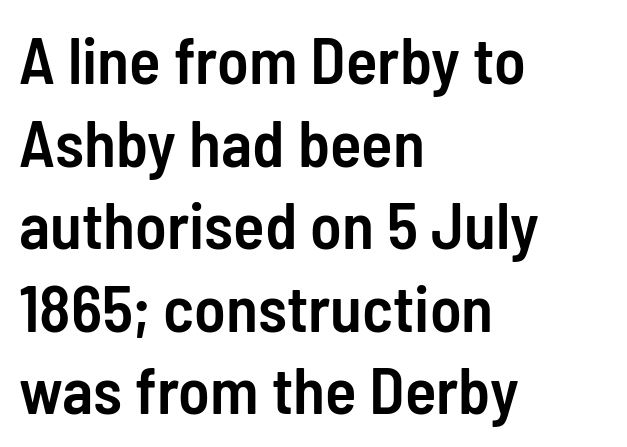
{"serif": "no", "italic": "no", "bold": "semi", "weight": "semibold", "width": "condensed", "stroke_contrast": "low", "x_height": "medium", "monospaced": "no", "underline": "no", "align": "left", "line_spacing": "normal", "line_spacing_ratio": 1.27, "letter_spacing": "normal", "letter_spacing_em": 0.0, "glyph_px": 65}
